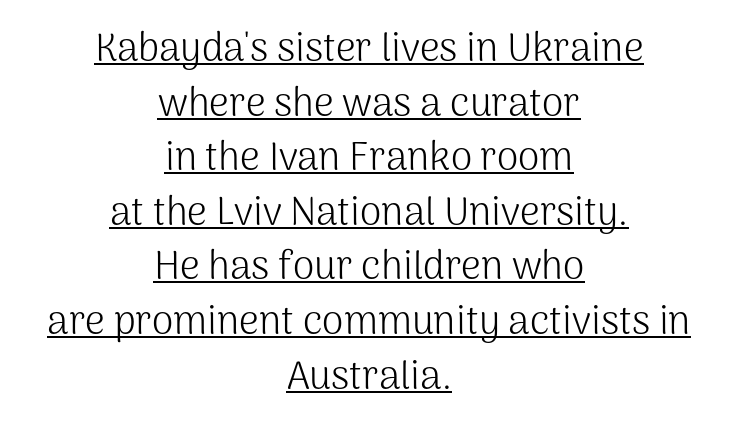
The image shows 39 px light sans-serif type, upright; set centered, normal line spacing (1.4x), normal letter spacing, underlined; medium stroke contrast and a medium x-height.
